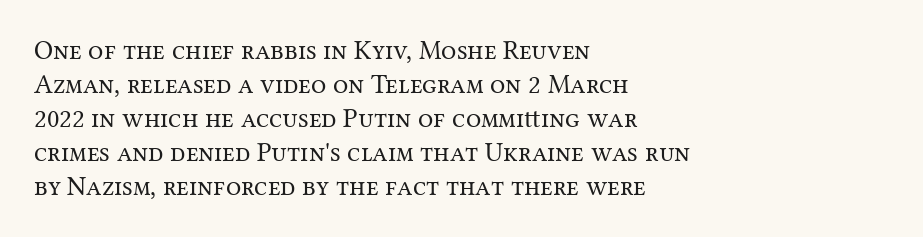
{"italic": "no", "bold": "no", "underline": "no", "align": "left", "line_spacing": "normal", "line_spacing_ratio": 1.26, "letter_spacing": "normal", "letter_spacing_em": 0.0, "glyph_px": 27}
